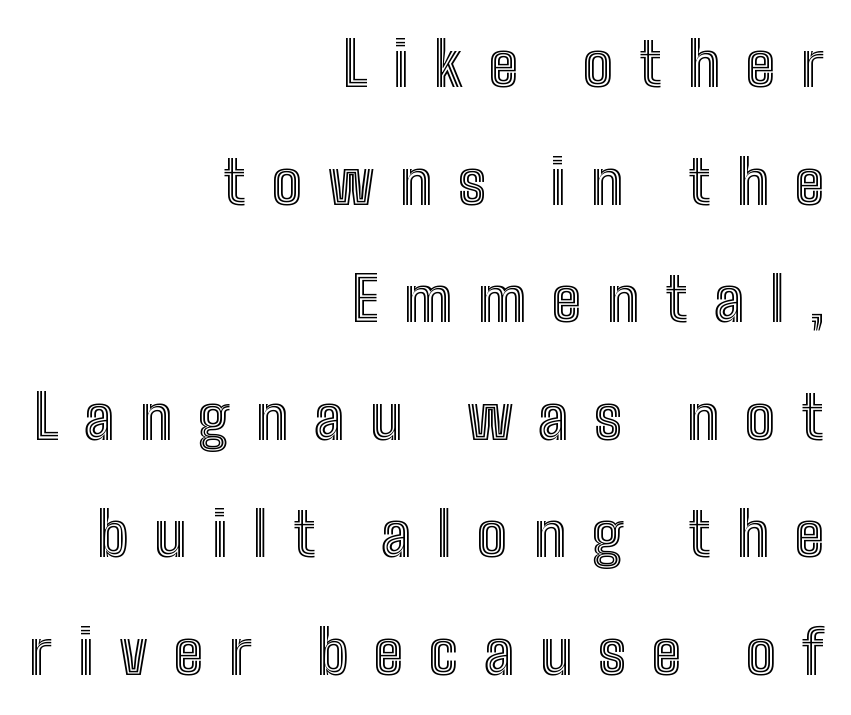
Q: Is the text italic (slanted)? A: No, it is upright.
Q: Is the text underlined? A: No.
Q: How is the paragraph aligned? A: Right-aligned.
Q: Is the spacing between letters normal or unusually wide? A: Unusually wide.
Q: Is the spacing between lines tight, normal or loose? A: Loose.
Q: Width (condensed, normal, or wide)? A: Condensed.
Q: x-height? A: Medium.
Q: Monospaced? A: No.
